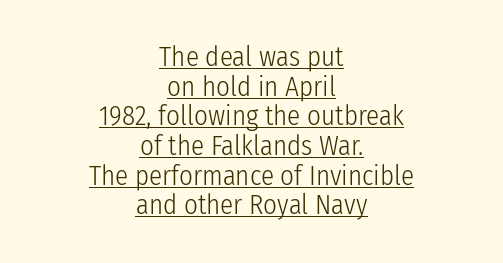
Q: Is the text bold? A: No.
Q: Is the text italic (slanted)? A: No, it is upright.
Q: Is the text underlined? A: Yes.
Q: How is the paragraph aligned? A: Centered.
Q: Is the spacing between letters normal or unusually wide? A: Normal.
Q: Is the spacing between lines tight, normal or loose? A: Tight.
